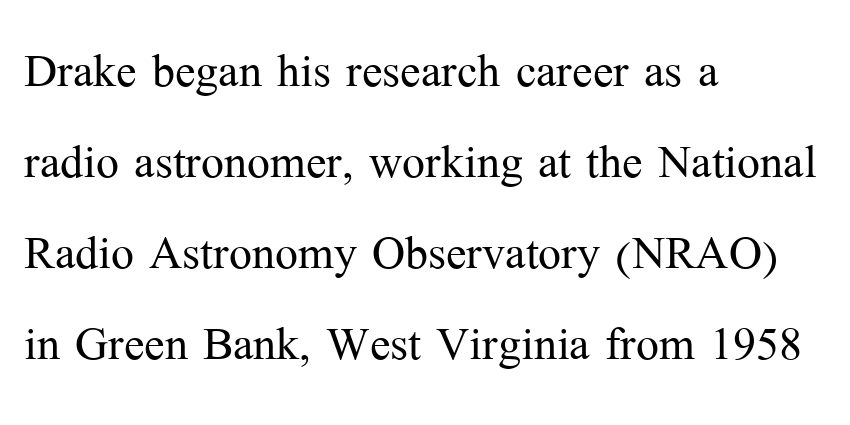
This rendering employs a face with finishing strokes, i.e., a serif. Reading down the block, your eye returns to a fixed left position each line. This rendering features lettering with no underline. The passage shown is typed in a proportional face where columns would drift. Tall strokes in this sample are plumb rather than angled.
